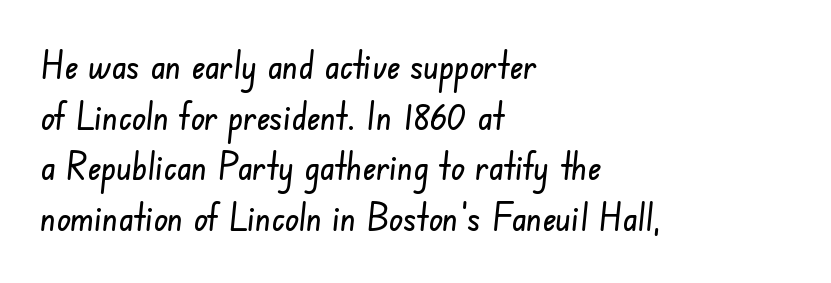
The image shows 37 px condensed sans-serif type; set left-aligned, normal line spacing (1.37x), normal letter spacing, not underlined; low stroke contrast and a small x-height.
